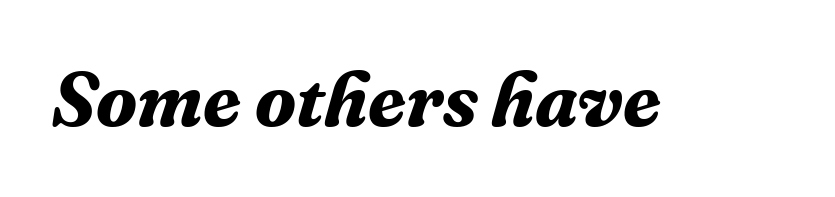
{"serif": "yes", "italic": "yes", "lean": "right", "slant_degrees": 16, "bold": "yes", "weight": "bold", "width": "normal", "stroke_contrast": "medium", "x_height": "medium", "monospaced": "no", "underline": "no", "letter_spacing": "normal", "letter_spacing_em": 0.0, "glyph_px": 76}
